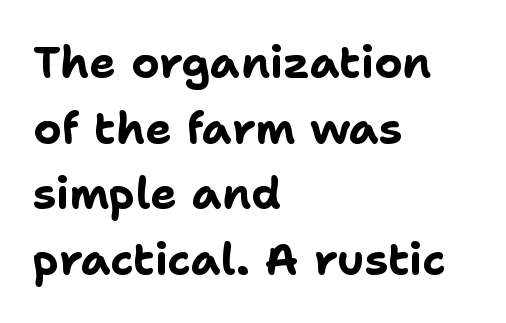
Typesetter's note: full bold, strokes at maximum text heaviness. One glance says typical: line gaps are just what's usual. The baseline area is clear. Font category for this specimen: sans-serif. Standard letterfit; no display-style spreading of the glyphs.
